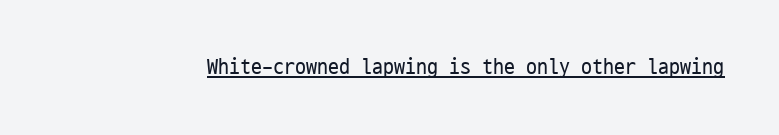
Does a line run under the words? Yes, clearly. Each word holds together tightly as a unit, with standard inter-letter gaps. When letters stand straight like this, we call the style roman or upright. Compared with a typical body face, this is equally light or lighter still.
